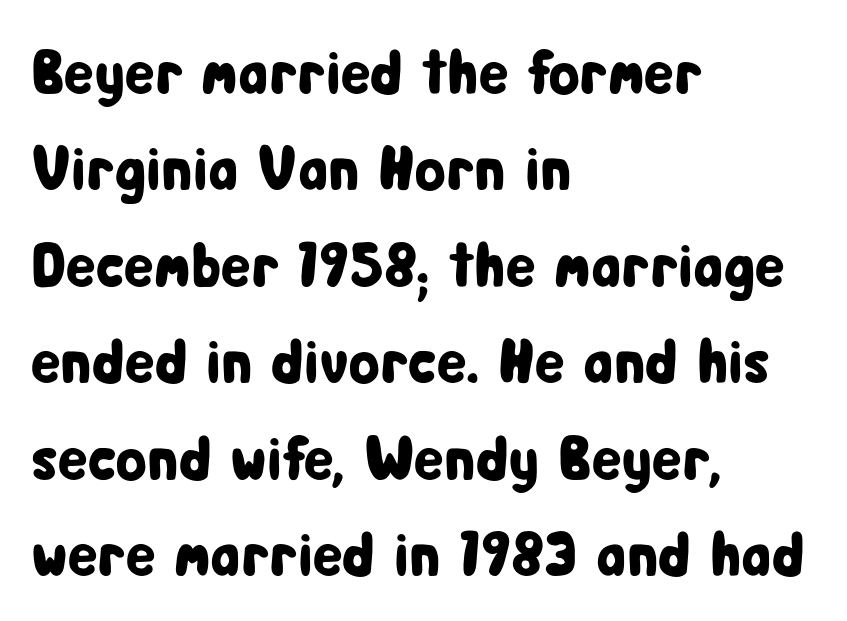
The image shows 63 px condensed sans-serif type, upright; set left-aligned, normal line spacing (1.53x), normal letter spacing, not underlined; low stroke contrast and a medium x-height.
